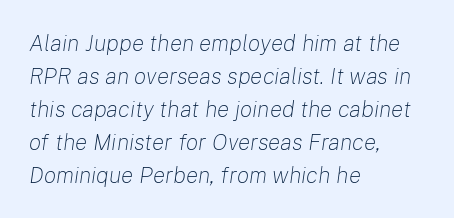
The image shows 23 px text type, italic (leaning right); set left-aligned, normal line spacing (1.43x), normal letter spacing, not underlined.
